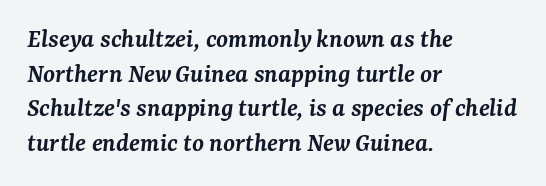
{"italic": "yes", "lean": "right", "slant_degrees": 7, "bold": "semi", "underline": "no", "align": "left", "line_spacing": "normal", "line_spacing_ratio": 1.28, "letter_spacing": "normal", "letter_spacing_em": 0.0, "glyph_px": 27}
